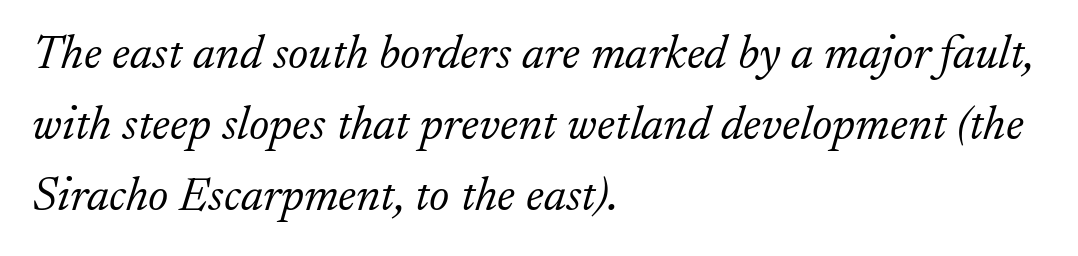
{"serif": "yes", "italic": "yes", "lean": "right", "slant_degrees": 17, "bold": "no", "weight": "light", "width": "normal", "stroke_contrast": "low", "x_height": "small", "monospaced": "no", "underline": "no", "align": "left", "line_spacing": "normal", "line_spacing_ratio": 1.48, "letter_spacing": "normal", "letter_spacing_em": 0.0, "glyph_px": 48}
